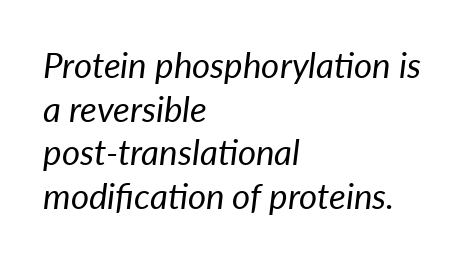
Each new line begins a customary step beneath the previous one. The space beneath each line is pristine and unruled. These lines were composed using italics. Between one letter and the next there's only the usual sliver of space.
